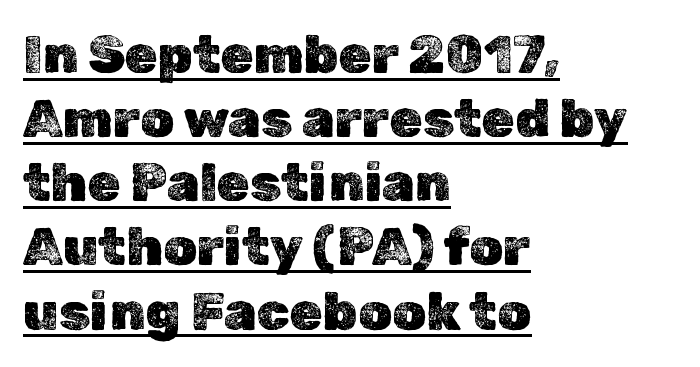
{"italic": "no", "width": "normal", "x_height": "medium", "monospaced": "no", "underline": "yes", "align": "left", "line_spacing_ratio": 1.21, "letter_spacing": "normal", "letter_spacing_em": 0.0, "glyph_px": 53}
